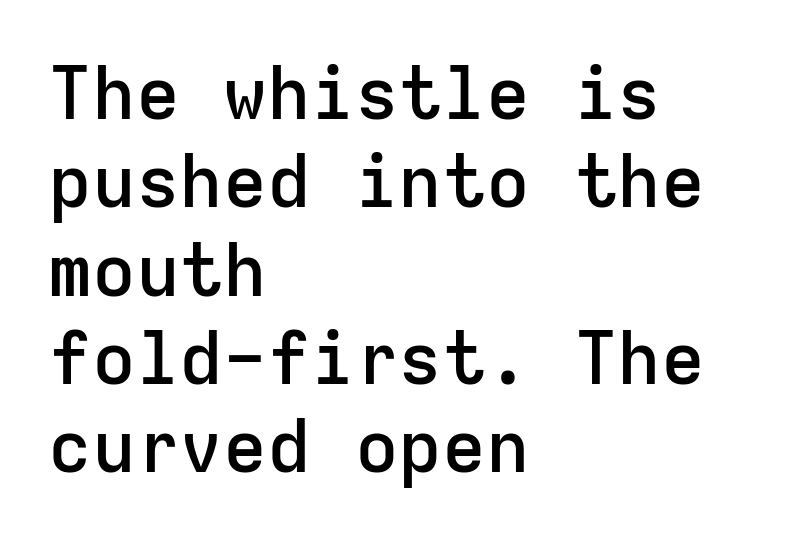
Does extra space separate the letters? No, they use regular spacing. This is the in-between weight designers call semibold or demi. A typesetter would call this monospace, since all characters share one set width. Letterform terminals end flat and unadorned throughout the passage. The strip under each line holds only bare page.
